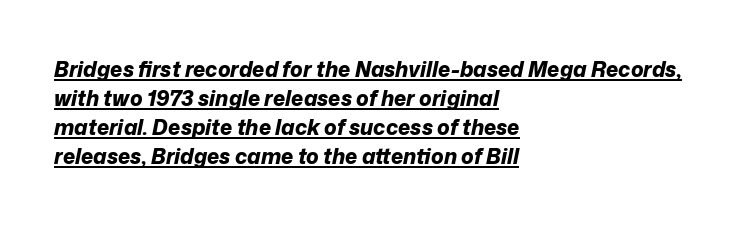
{"italic": "yes", "lean": "right", "slant_degrees": 12, "bold": "yes", "underline": "yes", "align": "left", "line_spacing": "normal", "line_spacing_ratio": 1.38, "letter_spacing": "normal", "letter_spacing_em": 0.0, "glyph_px": 21}
